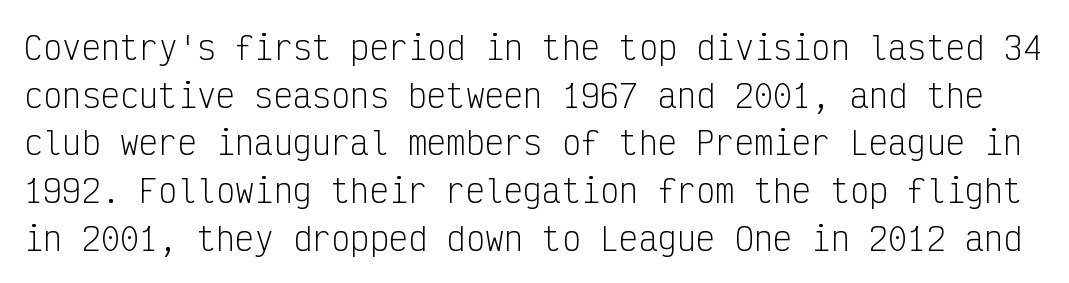
Q: Is the text bold? A: No.
Q: Is the text italic (slanted)? A: No, it is upright.
Q: Is the typeface a serif or a sans-serif typeface? A: Sans-serif.
Q: Is the text underlined? A: No.
Q: Is the spacing between letters normal or unusually wide? A: Normal.
Q: Is the spacing between lines tight, normal or loose? A: Normal.
Q: Width (condensed, normal, or wide)? A: Condensed.
Q: Stroke contrast? A: Low.
Q: x-height? A: Medium.
Q: Monospaced? A: Yes.
